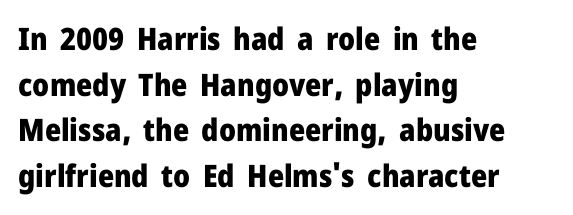
In terms of weight, the rendering is a true, heavy bold. The line texture is even and compact thanks to regular tracking. A roman cut, with each character standing at attention. Reading down the column, the eye jumps a familiar distance to each next line. In CSS terms this would be text-align: left. Here the designer chose a conventional face with non-uniform glyph widths.
